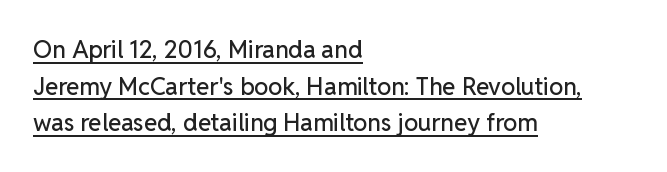
{"italic": "no", "underline": "yes", "align": "left", "line_spacing": "normal", "line_spacing_ratio": 1.53, "letter_spacing": "normal", "letter_spacing_em": 0.0, "glyph_px": 24}
